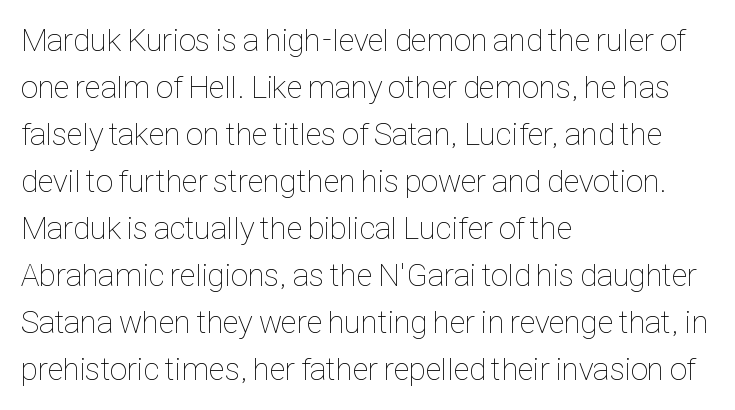
Q: Is the text bold? A: No.
Q: Is the text italic (slanted)? A: No, it is upright.
Q: Is the text underlined? A: No.
Q: How is the paragraph aligned? A: Left-aligned.
Q: Is the spacing between letters normal or unusually wide? A: Normal.
Q: Is the spacing between lines tight, normal or loose? A: Normal.
Q: Width (condensed, normal, or wide)? A: Condensed.
Q: Stroke contrast? A: Low.
Q: x-height? A: Medium.
Q: Monospaced? A: No.
